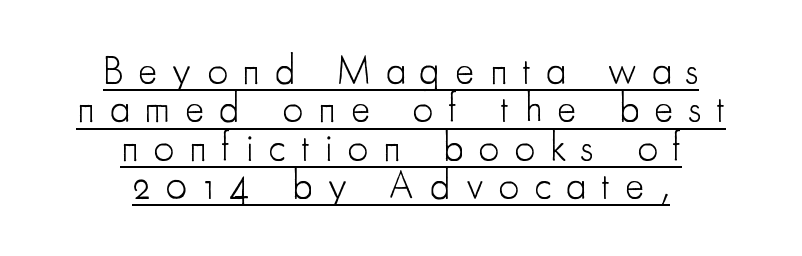
Q: Is the text bold? A: No.
Q: Is the text italic (slanted)? A: No, it is upright.
Q: Is the typeface a serif or a sans-serif typeface? A: Sans-serif.
Q: Is the text underlined? A: Yes.
Q: How is the paragraph aligned? A: Centered.
Q: Is the spacing between letters normal or unusually wide? A: Unusually wide.
Q: Is the spacing between lines tight, normal or loose? A: Tight.
Q: Width (condensed, normal, or wide)? A: Condensed.
Q: Stroke contrast? A: Low.
Q: x-height? A: Small.
Q: Monospaced? A: No.
